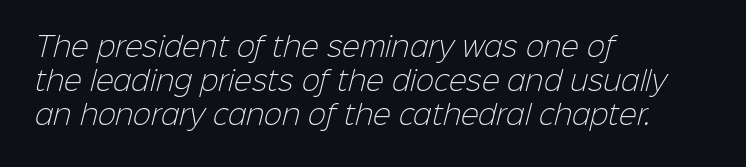
{"bold": "no", "underline": "no", "align": "left", "line_spacing": "normal", "line_spacing_ratio": 1.26, "letter_spacing": "normal", "letter_spacing_em": 0.0, "glyph_px": 27}
